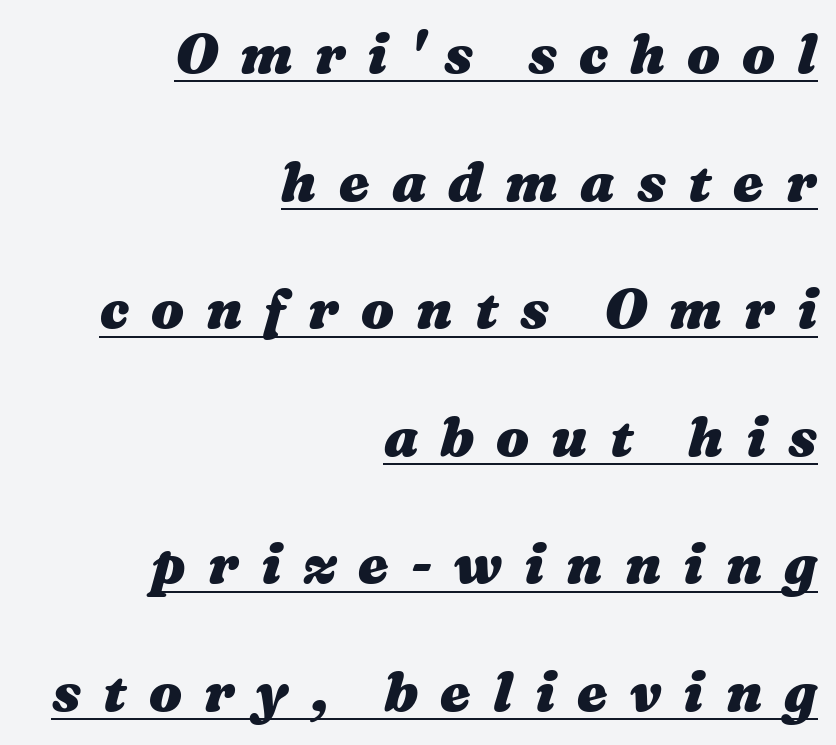
The image shows 55 px heavy, wide type, italic (leaning right); set right-aligned, loose line spacing (2.32x), unusually wide letter spacing (+0.4 em), underlined; medium stroke contrast and a medium x-height.
